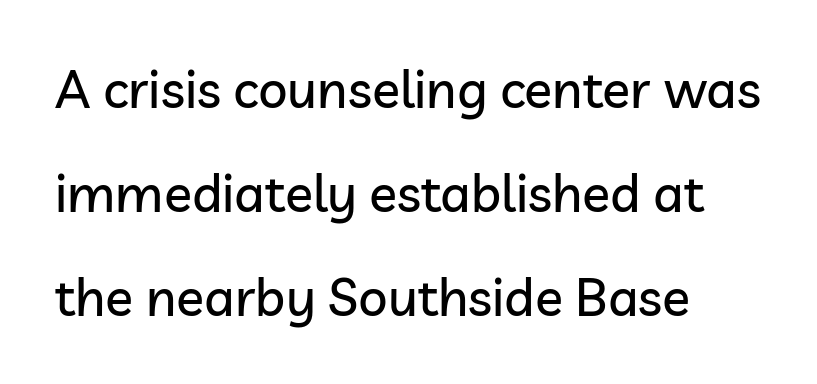
The image shows 52 px sans-serif type, upright; set left-aligned, loose line spacing (2.0x), normal letter spacing, not underlined; low stroke contrast and a medium x-height.
